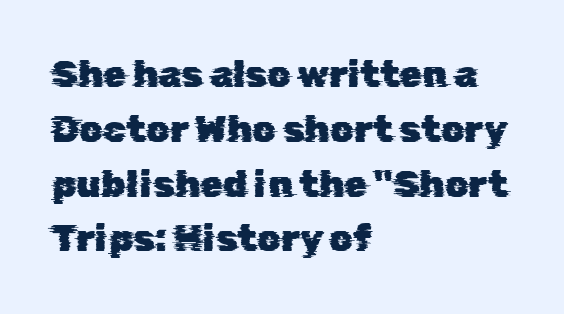
Leftover space on each line is placed entirely after the last word. What kind of face is this? One without serifs — a sans. The horizontal fit of the characters is conventional and even. The glyphs are unaccompanied by any horizontal stroke below them. Note the varied advance widths — an 'i' is clearly narrower than an 'm'.
